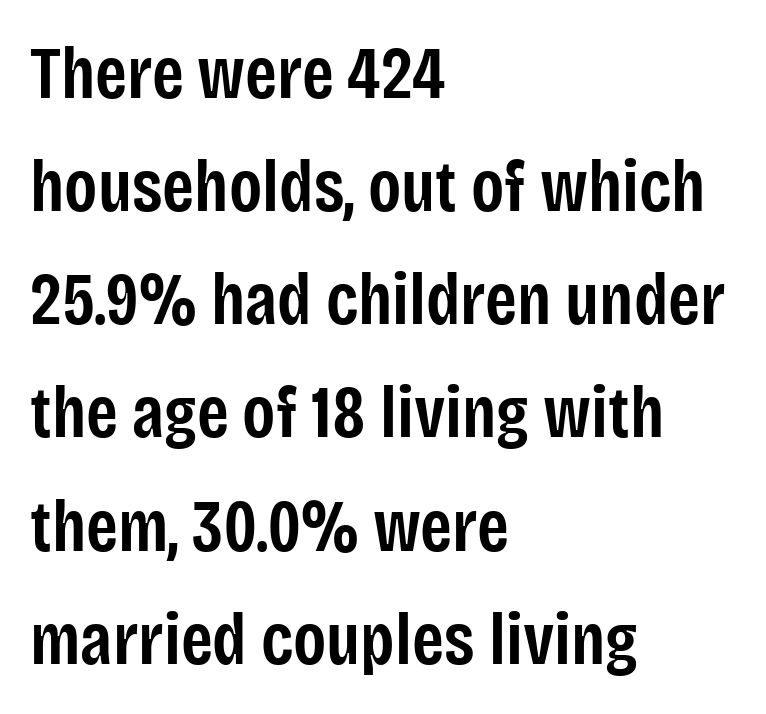
The letters advance in unequal steps, a hallmark of proportional type. A typesetter would mark this as roman, not italic. These words are printed semibold, heavier than regular yet not bold. The type is set solid horizontally, with unmodified tracking. Line starts are locked; line ends wander.
